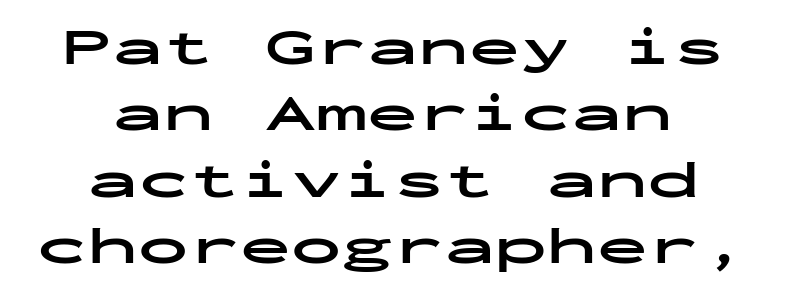
Serif or sans? Sans — the stroke terminals are bare. Heavy-handed strokes throughout: this text is bold. Baseline-to-baseline distance is the conventional proportion of letter height. Caption: standard tracking, unaltered. Spacing verdict: monospaced, one width for all characters.
